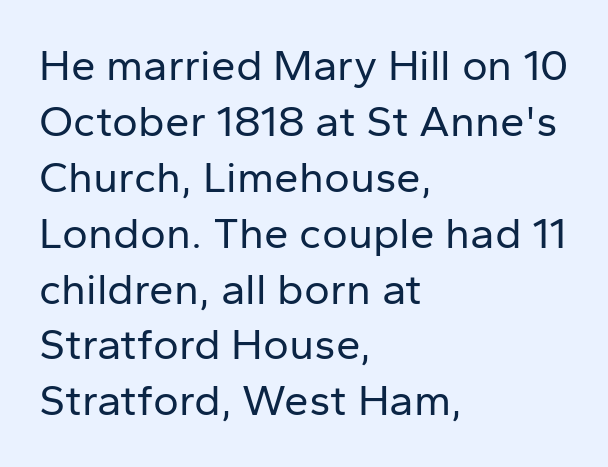
The image shows 44 px regular-weight sans-serif type, upright; set left-aligned, normal line spacing (1.27x), normal letter spacing, not underlined; low stroke contrast and a medium x-height.
